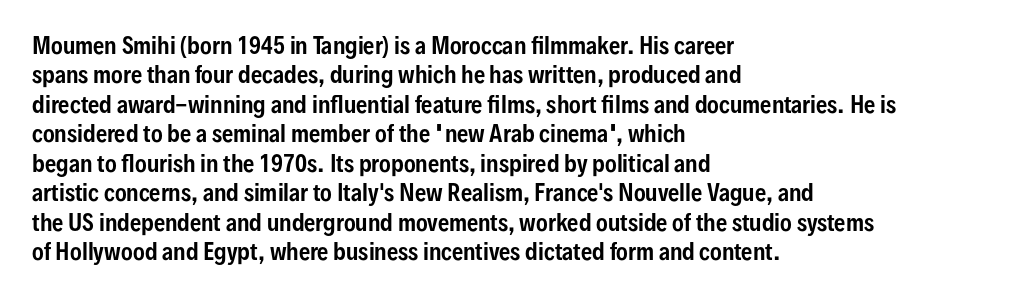
Reading down the block, your eye returns to a fixed left position each line. The type sits square on the baseline with zero lean. The space directly below the letters is spotless. Notice how descenders clear the ascenders below comfortably — that's standard leading. Each word holds together tightly as a unit, with standard inter-letter gaps.
